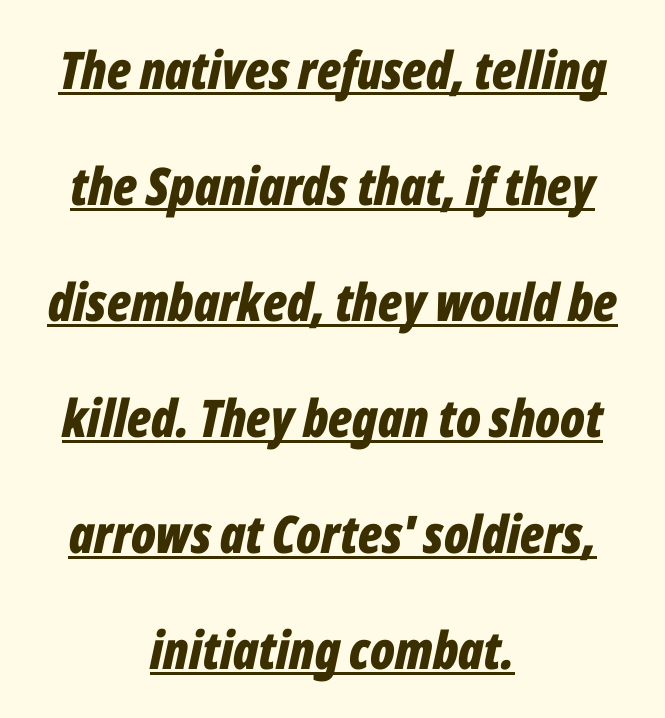
The image shows 52 px bold, condensed type, italic (leaning right); set centered, loose line spacing (2.23x), normal letter spacing, underlined; low stroke contrast and a medium x-height.
